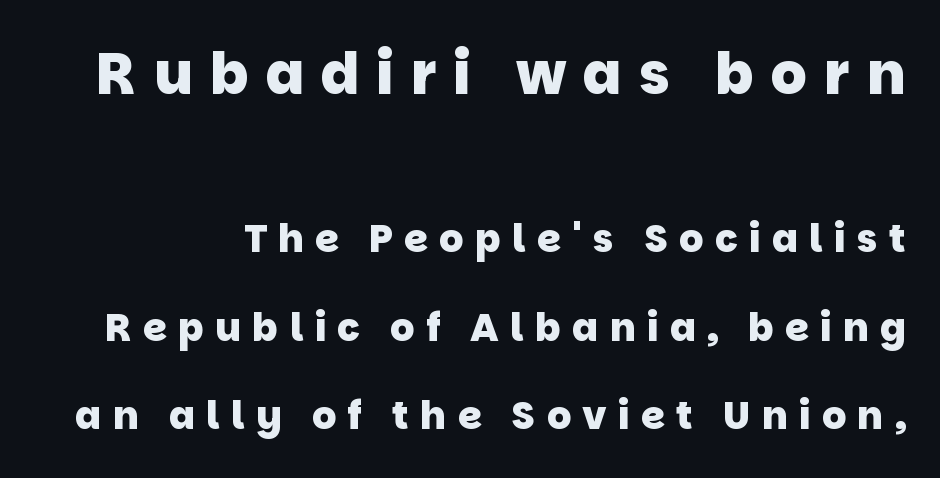
{"serif": "no", "bold": "yes", "weight": "heavy", "width": "normal", "stroke_contrast": "low", "x_height": "large", "monospaced": "no", "underline": "no", "line_spacing": "loose", "line_spacing_ratio": 2.33, "letter_spacing": "wide", "letter_spacing_em": 0.3, "larger_block": "first", "size_ratio": 1.5, "glyph_px": 57}
